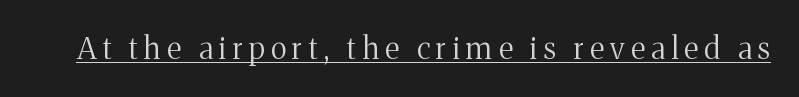
Q: Is the text bold? A: No.
Q: Is the text italic (slanted)? A: No, it is upright.
Q: Is the typeface a serif or a sans-serif typeface? A: Serif.
Q: Is the text underlined? A: Yes.
Q: Is the spacing between letters normal or unusually wide? A: Unusually wide.
Q: Width (condensed, normal, or wide)? A: Normal.
Q: Stroke contrast? A: Medium.
Q: x-height? A: Medium.
Q: Monospaced? A: No.
